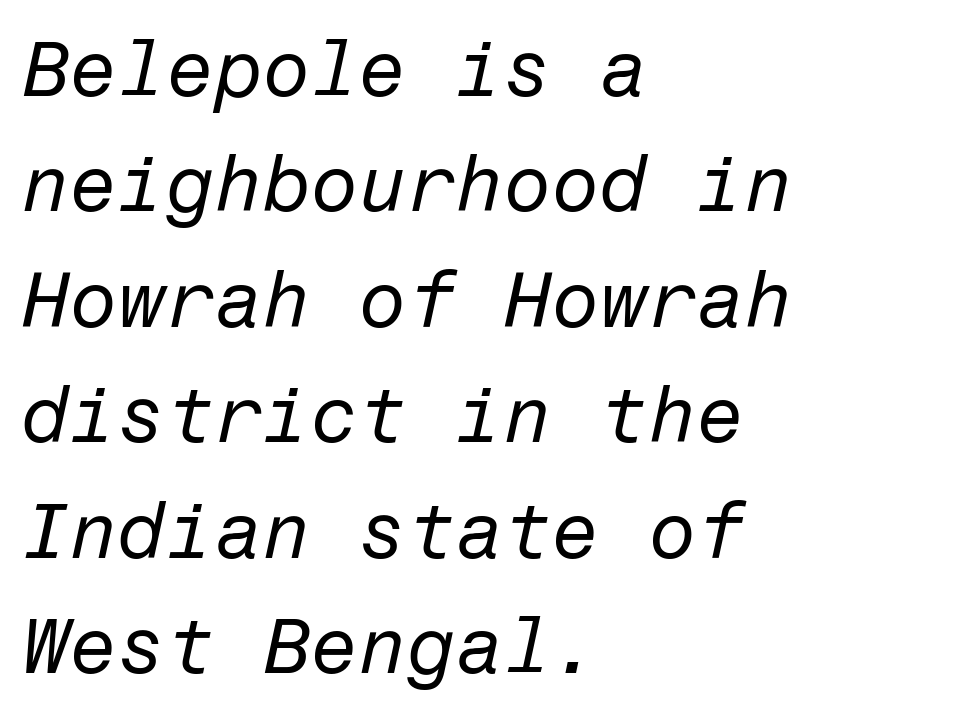
Line starts are locked; line ends wander. A light-to-regular cut is what we see here. Honestly, the letter spacing is just normal — you wouldn't notice it. If you drew a line through each stem, it would be angled. Regarding leading, the lines here are spaced in the standard way.
